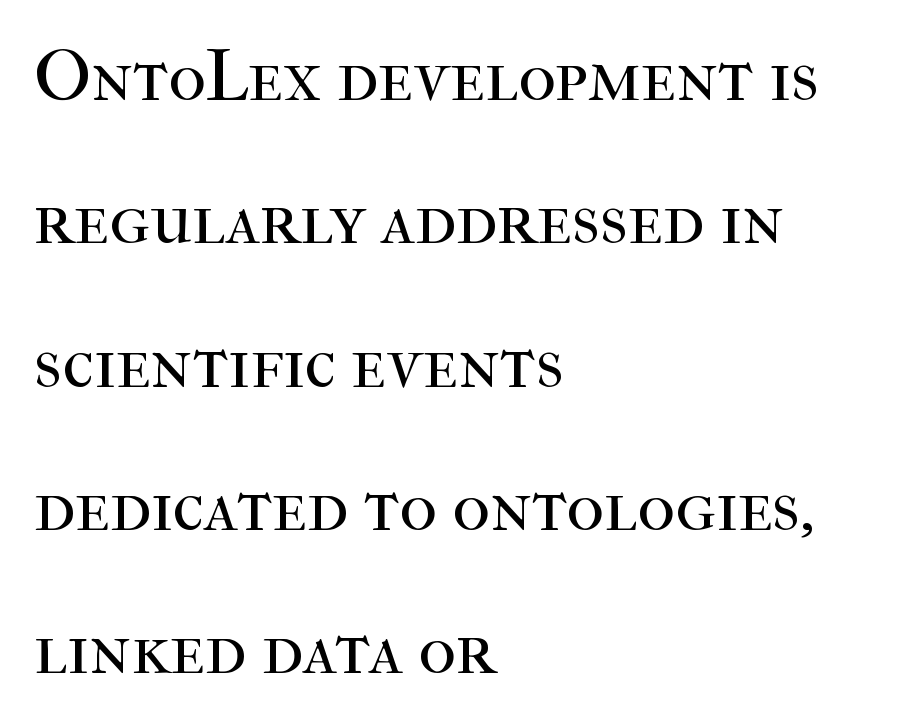
{"serif": "yes", "italic": "no", "bold": "no", "weight": "regular", "width": "normal", "stroke_contrast": "high", "x_height": "medium", "monospaced": "no", "underline": "no", "align": "left", "line_spacing": "loose", "line_spacing_ratio": 1.99, "letter_spacing": "normal", "letter_spacing_em": 0.0, "glyph_px": 72}
